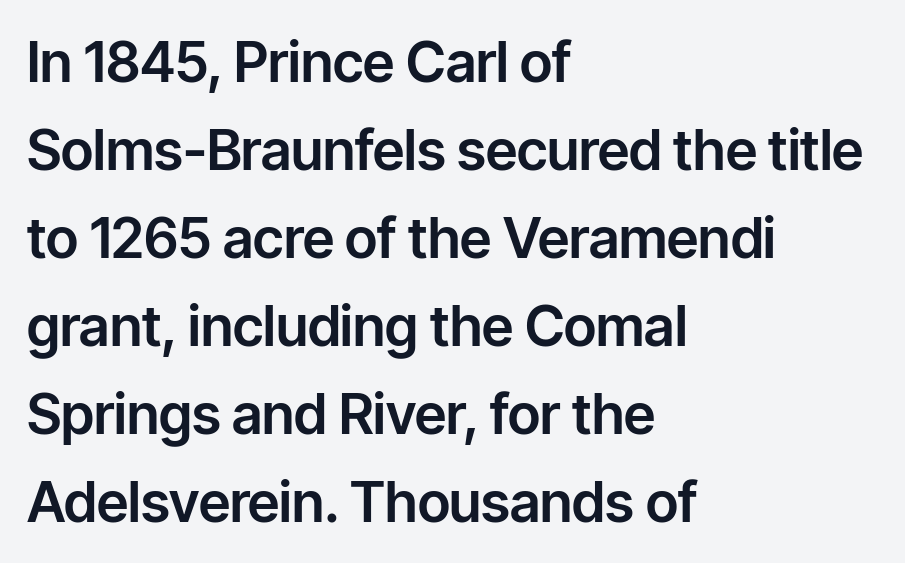
The image shows 56 px sans-serif type, upright; set left-aligned, normal line spacing (1.57x), normal letter spacing, not underlined; low stroke contrast and a medium x-height.
